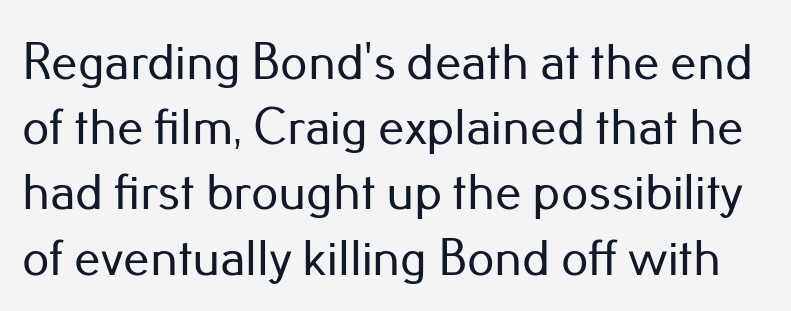
Q: Is the text italic (slanted)? A: No, it is upright.
Q: Is the typeface a serif or a sans-serif typeface? A: Sans-serif.
Q: Is the text underlined? A: No.
Q: Is the spacing between letters normal or unusually wide? A: Normal.
Q: Width (condensed, normal, or wide)? A: Normal.
Q: Stroke contrast? A: Low.
Q: x-height? A: Small.
Q: Monospaced? A: No.
